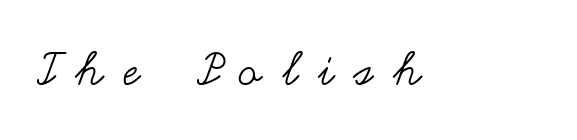
Q: Is the text bold? A: No.
Q: Is the text italic (slanted)? A: Yes.
Q: Is the text underlined? A: No.
Q: Is the spacing between letters normal or unusually wide? A: Unusually wide.
Q: Width (condensed, normal, or wide)? A: Wide.
Q: Stroke contrast? A: Medium.
Q: x-height? A: Small.
Q: Monospaced? A: No.
